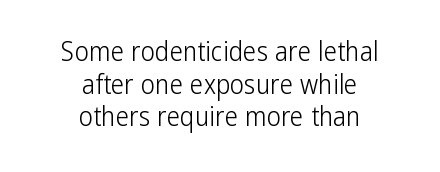
Q: Is the text bold? A: No.
Q: Is the text italic (slanted)? A: No, it is upright.
Q: Is the text underlined? A: No.
Q: How is the paragraph aligned? A: Centered.
Q: Is the spacing between letters normal or unusually wide? A: Normal.
